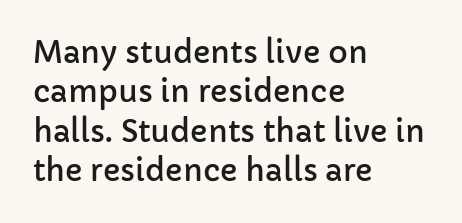
{"serif": "no", "italic": "no", "width": "normal", "stroke_contrast": "low", "x_height": "medium", "monospaced": "no", "underline": "no", "align": "left", "line_spacing": "normal", "line_spacing_ratio": 1.31, "letter_spacing": "normal", "letter_spacing_em": 0.0, "glyph_px": 30}
